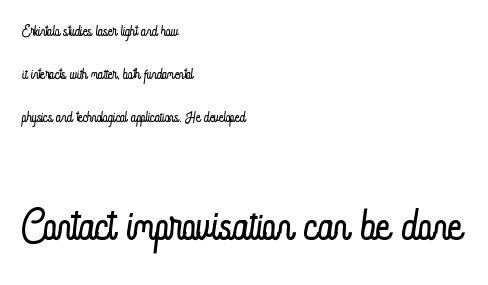
The rendering anchors every line to the left-hand side. The lower block of text is set noticeably larger than the block above it. Spacing verdict: proportional, widths tailored to each character. Honestly, the rows look like they've been pulled way apart.
